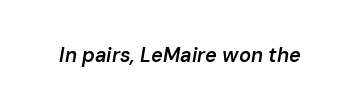
The image shows 20 px text type, italic (leaning right); set normal letter spacing, not underlined.
